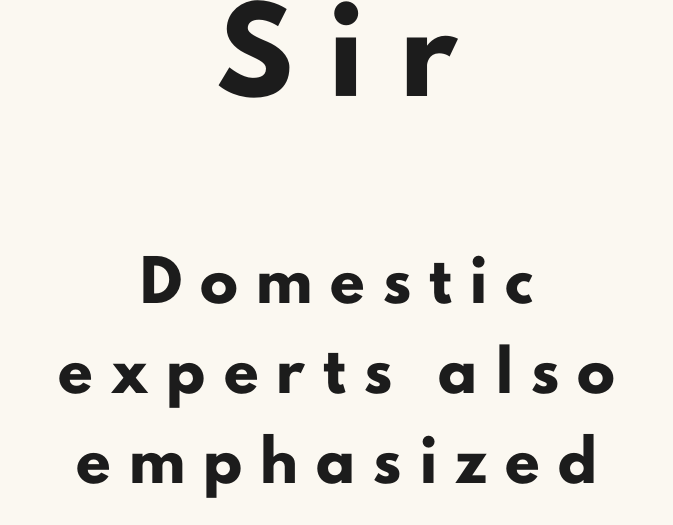
The image shows 76 px heavy sans-serif type, upright; set centered, loose line spacing (2.37x), unusually wide letter spacing (+0.48 em), not underlined; the first (top) block is 2.0x larger; low stroke contrast and a small x-height.
